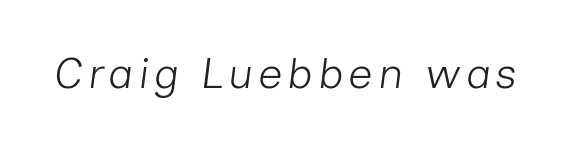
The image shows 43 px light type, italic (leaning right); set not underlined; low stroke contrast and a medium x-height.
